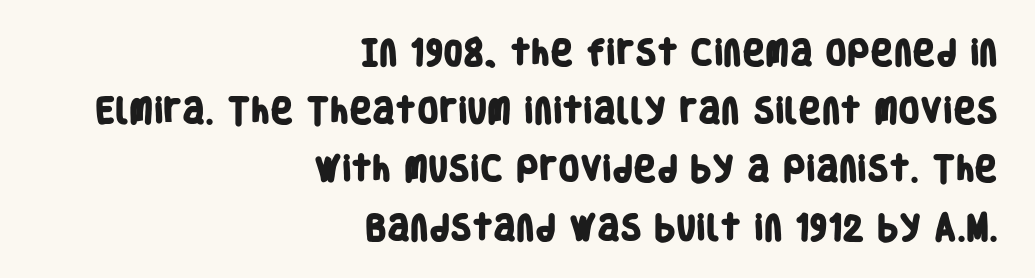
{"serif": "no", "bold": "yes", "weight": "heavy", "width": "condensed", "stroke_contrast": "low", "x_height": "large", "monospaced": "no", "underline": "no", "align": "right", "line_spacing": "loose", "line_spacing_ratio": 2.08, "letter_spacing": "normal", "letter_spacing_em": 0.0, "glyph_px": 28}
